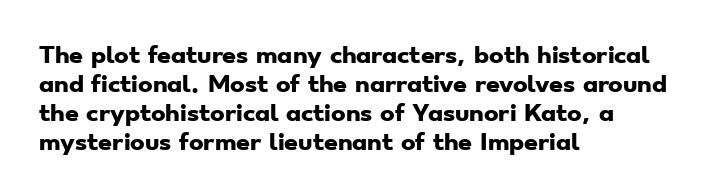
Q: Is the text bold? A: Yes.
Q: Is the text underlined? A: No.
Q: How is the paragraph aligned? A: Left-aligned.
Q: Is the spacing between letters normal or unusually wide? A: Normal.
Q: Is the spacing between lines tight, normal or loose? A: Normal.
